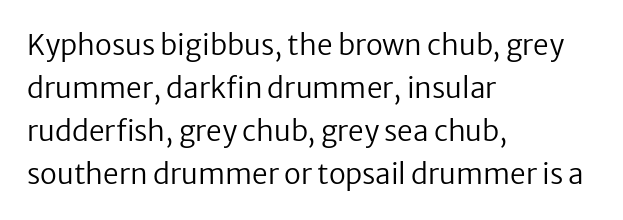
{"serif": "no", "italic": "no", "bold": "no", "weight": "regular", "width": "normal", "stroke_contrast": "low", "x_height": "medium", "monospaced": "no", "underline": "no", "align": "left", "line_spacing": "normal", "line_spacing_ratio": 1.54, "letter_spacing": "normal", "letter_spacing_em": 0.0, "glyph_px": 28}
